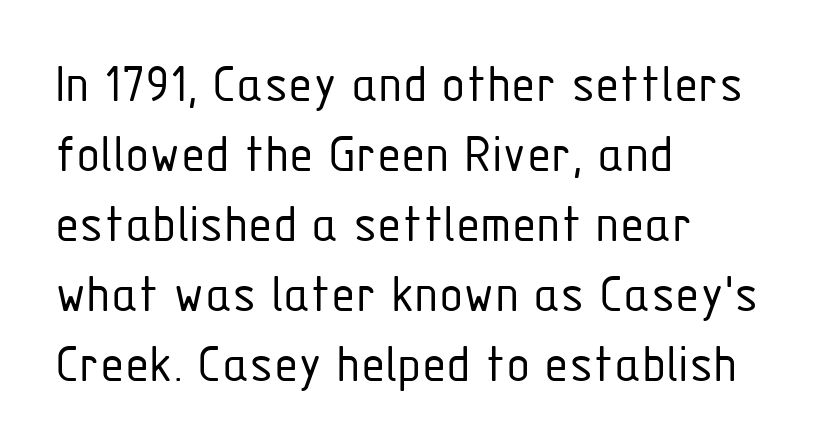
{"serif": "no", "italic": "no", "bold": "no", "weight": "light", "width": "condensed", "stroke_contrast": "low", "x_height": "medium", "monospaced": "no", "underline": "no", "align": "left", "line_spacing": "normal", "line_spacing_ratio": 1.25, "letter_spacing": "normal", "letter_spacing_em": 0.0, "glyph_px": 56}
